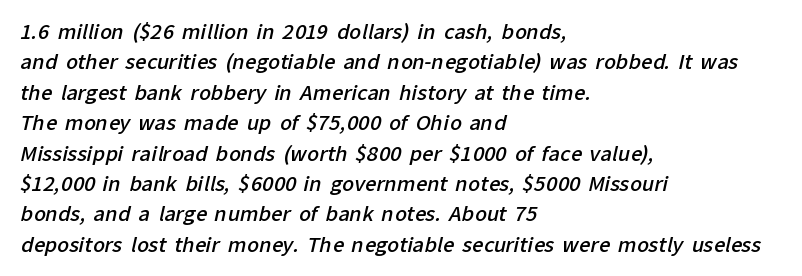
The lines sit at an ordinary, default distance from one another. The font is running at a semibold setting, under full bold. Unmarked baselines from the first word to the last. Layout note: lines flush left. The type is set solid horizontally, with unmodified tracking.
